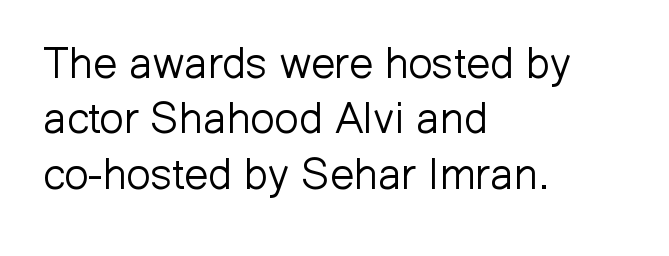
Q: Is the text bold? A: No.
Q: Is the text italic (slanted)? A: No, it is upright.
Q: Is the typeface a serif or a sans-serif typeface? A: Sans-serif.
Q: Is the text underlined? A: No.
Q: How is the paragraph aligned? A: Left-aligned.
Q: Is the spacing between letters normal or unusually wide? A: Normal.
Q: Is the spacing between lines tight, normal or loose? A: Normal.
Q: Width (condensed, normal, or wide)? A: Normal.
Q: Stroke contrast? A: Low.
Q: x-height? A: Medium.
Q: Monospaced? A: No.
